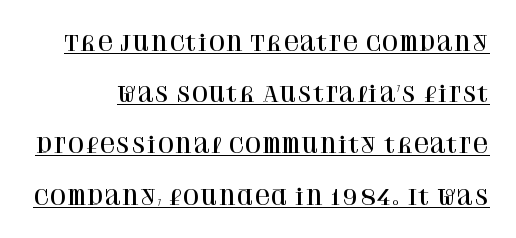
{"italic": "no", "underline": "yes", "line_spacing": "loose", "line_spacing_ratio": 2.44, "letter_spacing": "normal", "letter_spacing_em": 0.0, "glyph_px": 21}
